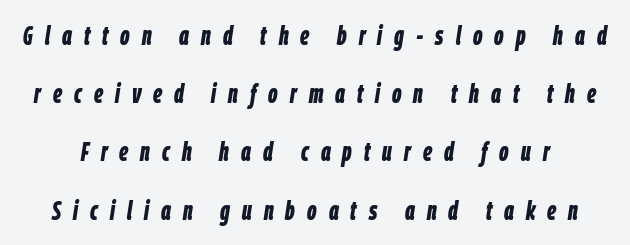
Q: Is the text bold? A: Yes.
Q: Is the text italic (slanted)? A: Yes, it leans right by about 9 degrees.
Q: Is the text underlined? A: No.
Q: Is the spacing between letters normal or unusually wide? A: Unusually wide.
Q: Is the spacing between lines tight, normal or loose? A: Loose.
